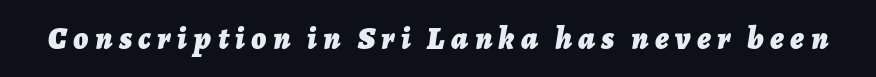
Q: Is the text bold? A: Yes.
Q: Is the text italic (slanted)? A: Yes, it leans right by about 7 degrees.
Q: Is the text underlined? A: No.
Q: Is the spacing between letters normal or unusually wide? A: Unusually wide.
Q: Width (condensed, normal, or wide)? A: Normal.
Q: Stroke contrast? A: Low.
Q: x-height? A: Medium.
Q: Monospaced? A: No.
